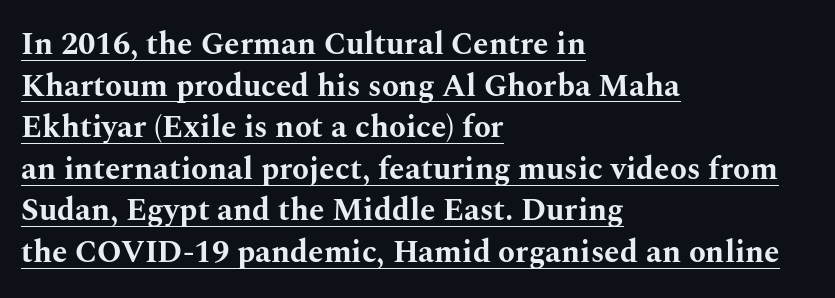
Q: Is the text bold? A: Yes.
Q: Is the text italic (slanted)? A: No, it is upright.
Q: Is the typeface a serif or a sans-serif typeface? A: Serif.
Q: Is the text underlined? A: Yes.
Q: How is the paragraph aligned? A: Left-aligned.
Q: Is the spacing between letters normal or unusually wide? A: Normal.
Q: Is the spacing between lines tight, normal or loose? A: Normal.
Q: Width (condensed, normal, or wide)? A: Wide.
Q: Stroke contrast? A: Medium.
Q: x-height? A: Medium.
Q: Monospaced? A: No.
